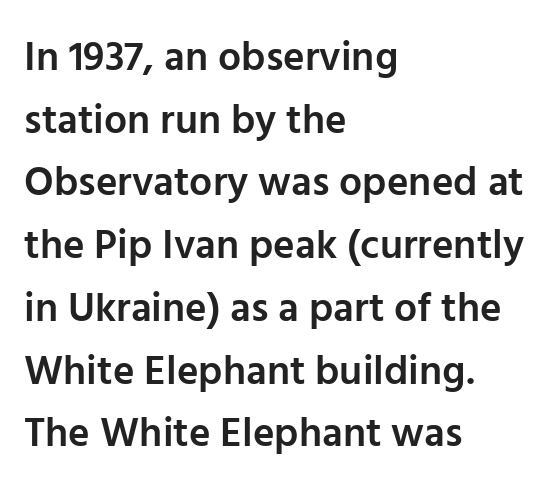
Q: Is the text bold? A: Semi-bold.
Q: Is the text italic (slanted)? A: No, it is upright.
Q: Is the typeface a serif or a sans-serif typeface? A: Sans-serif.
Q: Is the text underlined? A: No.
Q: How is the paragraph aligned? A: Left-aligned.
Q: Is the spacing between letters normal or unusually wide? A: Normal.
Q: Is the spacing between lines tight, normal or loose? A: Normal.
Q: Width (condensed, normal, or wide)? A: Normal.
Q: Stroke contrast? A: Low.
Q: x-height? A: Medium.
Q: Monospaced? A: No.
